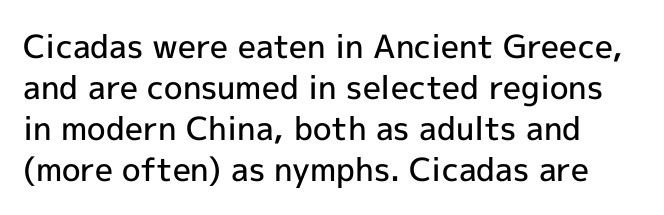
Q: Is the text bold? A: Semi-bold.
Q: Is the text italic (slanted)? A: No, it is upright.
Q: Is the typeface a serif or a sans-serif typeface? A: Sans-serif.
Q: Is the text underlined? A: No.
Q: Is the spacing between letters normal or unusually wide? A: Normal.
Q: Is the spacing between lines tight, normal or loose? A: Normal.
Q: Width (condensed, normal, or wide)? A: Normal.
Q: x-height? A: Medium.
Q: Monospaced? A: No.
